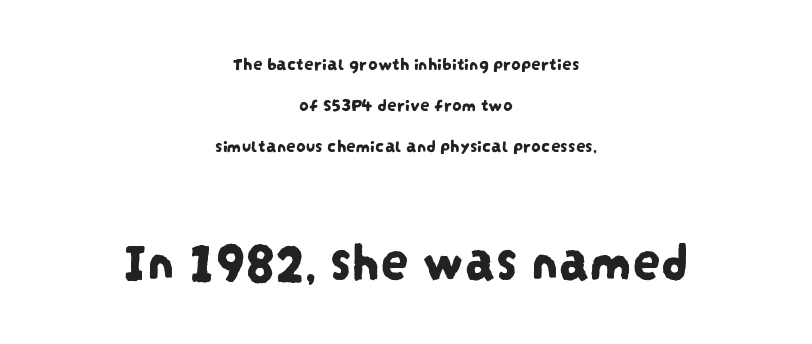
Q: Is the typeface a serif or a sans-serif typeface? A: Sans-serif.
Q: Is the text underlined? A: No.
Q: How is the paragraph aligned? A: Centered.
Q: Is the spacing between letters normal or unusually wide? A: Normal.
Q: Is the spacing between lines tight, normal or loose? A: Loose.
Q: Which block of text is set in a larger size, the first (top) or the second (bottom)? A: The second (bottom) one.
Q: Width (condensed, normal, or wide)? A: Condensed.
Q: Stroke contrast? A: Low.
Q: x-height? A: Large.
Q: Monospaced? A: No.
